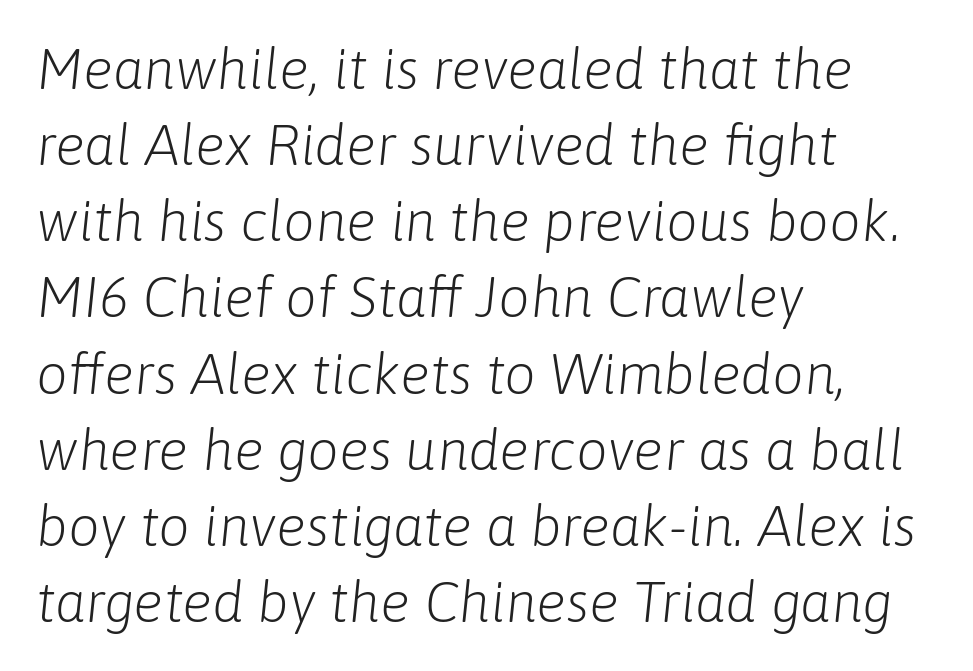
The image shows 56 px light type, italic (leaning right); set left-aligned, normal line spacing (1.36x), normal letter spacing, not underlined; low stroke contrast and a medium x-height.
